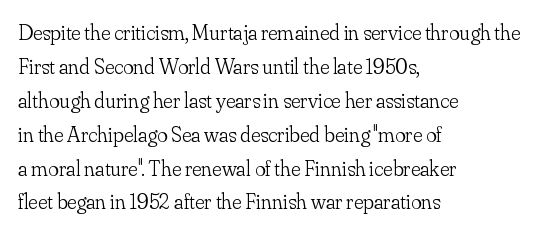
These lines stack with their left ends in a neat column. Any mark beneath the type? The region is blank. Short note: letters normally spaced. The type sits square on the baseline with zero lean.
